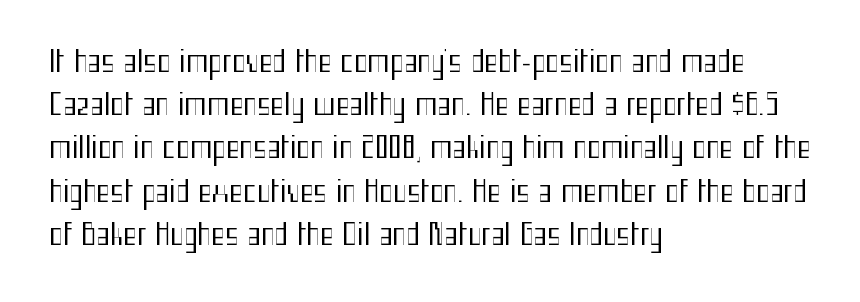
Q: Is the text bold? A: No.
Q: Is the text italic (slanted)? A: No, it is upright.
Q: Is the typeface a serif or a sans-serif typeface? A: Sans-serif.
Q: Is the text underlined? A: No.
Q: How is the paragraph aligned? A: Left-aligned.
Q: Is the spacing between letters normal or unusually wide? A: Normal.
Q: Is the spacing between lines tight, normal or loose? A: Normal.
Q: Width (condensed, normal, or wide)? A: Condensed.
Q: Stroke contrast? A: Medium.
Q: x-height? A: Medium.
Q: Monospaced? A: No.
